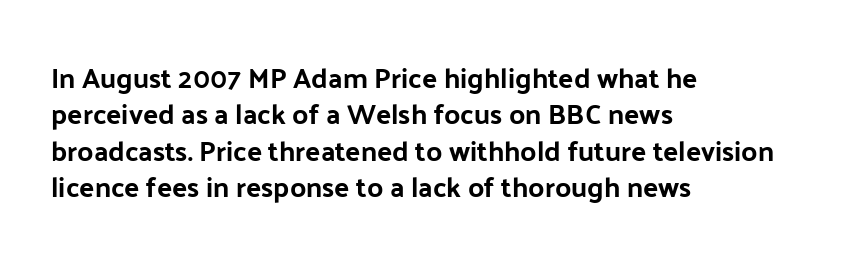
{"serif": "no", "italic": "no", "width": "normal", "stroke_contrast": "low", "x_height": "medium", "monospaced": "no", "underline": "no", "align": "left", "line_spacing": "normal", "line_spacing_ratio": 1.3, "letter_spacing": "normal", "letter_spacing_em": 0.0, "glyph_px": 28}
